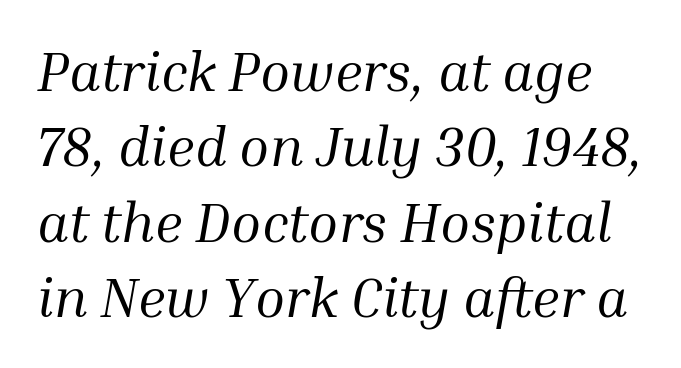
The image shows 55 px regular-weight serif type, italic (leaning right); set normal line spacing (1.37x), normal letter spacing, not underlined; medium stroke contrast and a medium x-height.
